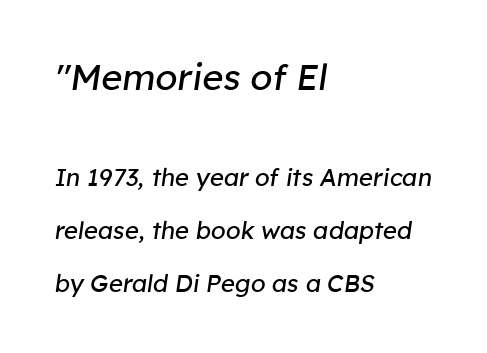
{"italic": "yes", "lean": "right", "slant_degrees": 8, "bold": "no", "weight": "regular", "width": "normal", "stroke_contrast": "low", "x_height": "medium", "monospaced": "no", "underline": "no", "align": "left", "line_spacing": "loose", "line_spacing_ratio": 2.21, "letter_spacing": "normal", "letter_spacing_em": 0.0, "larger_block": "first", "size_ratio": 1.5, "glyph_px": 36}
